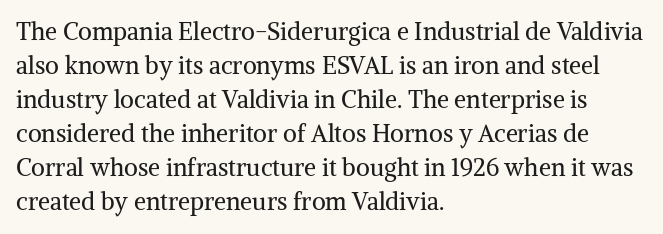
Just letters on the line, the space beneath them empty. The lines sit at an ordinary, default distance from one another. Reading down the block, your eye returns to a fixed left position each line. Think standard paragraph weight, or any step lighter than that.
